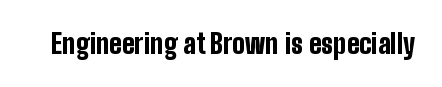
Q: Is the text bold? A: Yes.
Q: Is the text italic (slanted)? A: No, it is upright.
Q: Is the text underlined? A: No.
Q: Is the spacing between letters normal or unusually wide? A: Normal.
